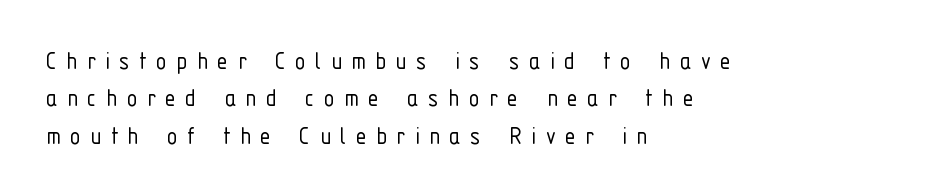
Q: Is the text bold? A: No.
Q: Is the text italic (slanted)? A: No, it is upright.
Q: Is the text underlined? A: No.
Q: How is the paragraph aligned? A: Left-aligned.
Q: Is the spacing between letters normal or unusually wide? A: Unusually wide.
Q: Is the spacing between lines tight, normal or loose? A: Normal.
